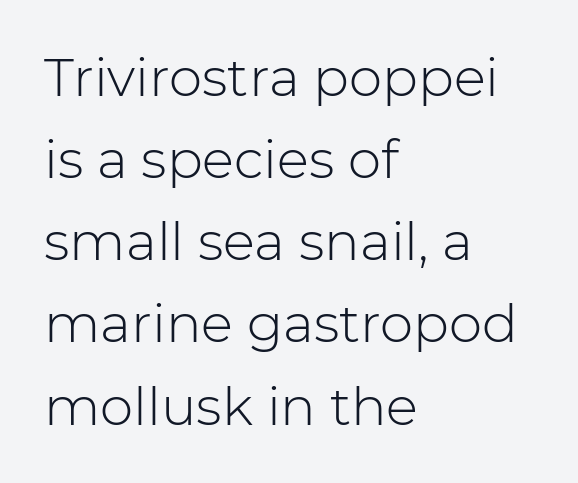
Q: Is the text bold? A: No.
Q: Is the text italic (slanted)? A: No, it is upright.
Q: Is the typeface a serif or a sans-serif typeface? A: Sans-serif.
Q: Is the text underlined? A: No.
Q: How is the paragraph aligned? A: Left-aligned.
Q: Is the spacing between letters normal or unusually wide? A: Normal.
Q: Is the spacing between lines tight, normal or loose? A: Normal.
Q: Width (condensed, normal, or wide)? A: Normal.
Q: Stroke contrast? A: Low.
Q: x-height? A: Medium.
Q: Monospaced? A: No.
